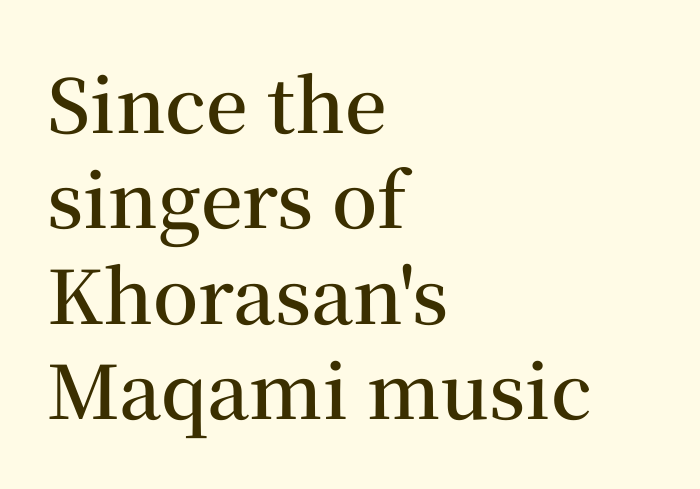
Q: Is the text bold? A: Semi-bold.
Q: Is the text italic (slanted)? A: No, it is upright.
Q: Is the typeface a serif or a sans-serif typeface? A: Serif.
Q: Is the text underlined? A: No.
Q: How is the paragraph aligned? A: Left-aligned.
Q: Is the spacing between letters normal or unusually wide? A: Normal.
Q: Is the spacing between lines tight, normal or loose? A: Normal.
Q: Width (condensed, normal, or wide)? A: Normal.
Q: Stroke contrast? A: Medium.
Q: x-height? A: Medium.
Q: Monospaced? A: No.
